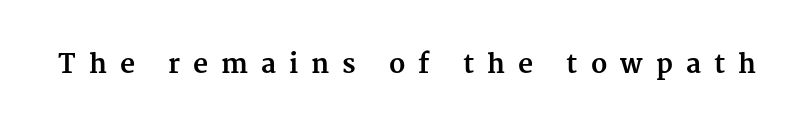
The image shows 26 px bold type, upright; set unusually wide letter spacing (+0.5 em), not underlined.
